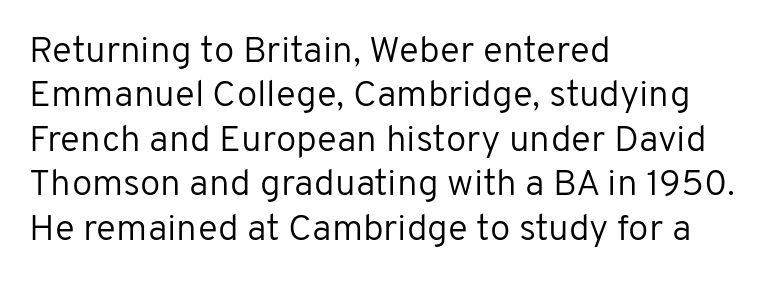
Typeset ragged right — the left edge is the straight one. The letters advance in unequal steps, a hallmark of proportional type. The font sits on the lighter half of the weight spectrum, regular included. Students, note that the glyphs here touch the page at normal intervals. The specimen omits any rule beneath the text block's lines.
